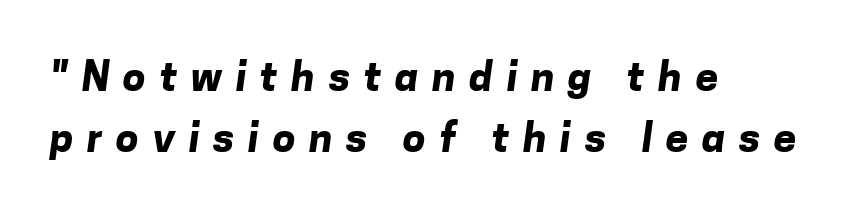
{"serif": "no", "bold": "yes", "weight": "bold", "width": "normal", "stroke_contrast": "low", "x_height": "medium", "monospaced": "no", "underline": "no", "align": "left", "line_spacing": "normal", "line_spacing_ratio": 1.48, "letter_spacing": "wide", "letter_spacing_em": 0.33, "glyph_px": 41}
